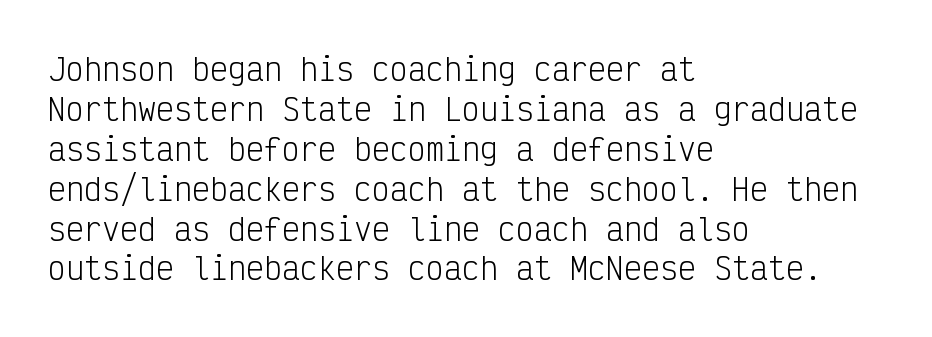
Q: Is the text bold? A: No.
Q: Is the text italic (slanted)? A: No, it is upright.
Q: Is the typeface a serif or a sans-serif typeface? A: Sans-serif.
Q: Is the text underlined? A: No.
Q: How is the paragraph aligned? A: Left-aligned.
Q: Is the spacing between letters normal or unusually wide? A: Normal.
Q: Is the spacing between lines tight, normal or loose? A: Normal.
Q: Width (condensed, normal, or wide)? A: Condensed.
Q: Stroke contrast? A: Low.
Q: x-height? A: Medium.
Q: Monospaced? A: Yes.
